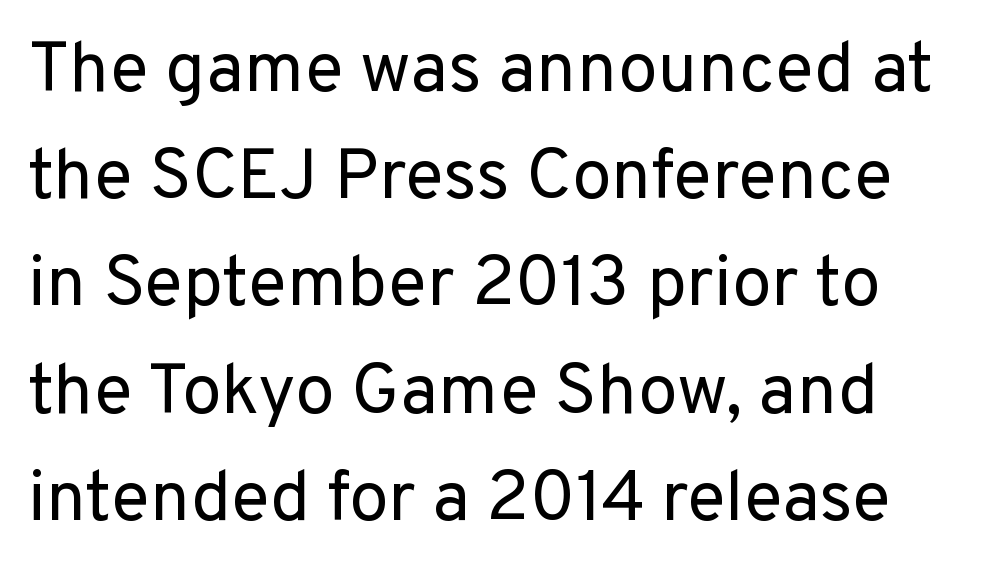
The image shows 71 px regular-weight sans-serif type, upright; set normal line spacing (1.51x), normal letter spacing, not underlined; low stroke contrast and a medium x-height.
